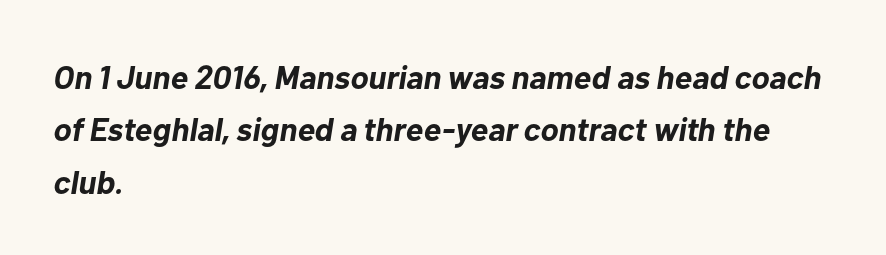
Interline gaps are of average width in this sample. Rule under the text: the space is simply empty. There's an unmistakable incline to the writing here. Between one letter and the next there's only the usual sliver of space.
